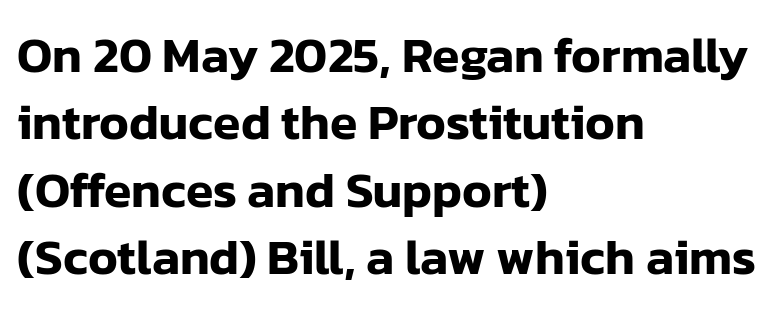
This sample is left-justified, so line endings fall wherever the words run out. Glance below the letters and you will spot only blank space. Is this a fixed-width face? No — the glyphs have proportional, varying widths. The block of text has a typical density, with ordinary space between rows.
